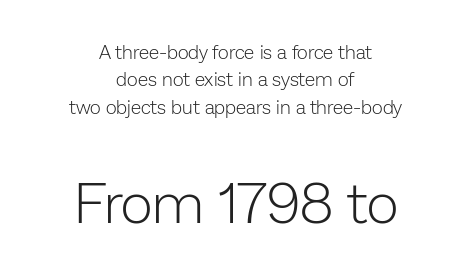
The image shows 56 px light sans-serif type, upright; set centered, normal line spacing (1.44x), normal letter spacing, not underlined; the second (bottom) block is 2.95x larger; low stroke contrast and a medium x-height.
